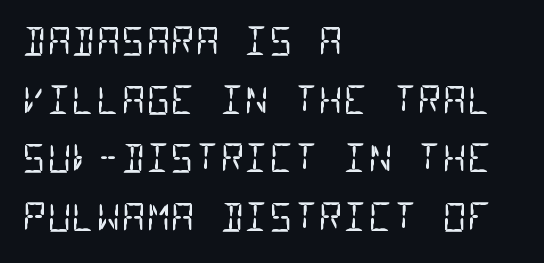
{"serif": "no", "bold": "no", "weight": "regular", "width": "condensed", "stroke_contrast": "low", "x_height": "large", "monospaced": "yes", "underline": "no", "align": "left", "line_spacing": "normal", "line_spacing_ratio": 1.54, "letter_spacing": "normal", "letter_spacing_em": 0.0, "glyph_px": 38}
